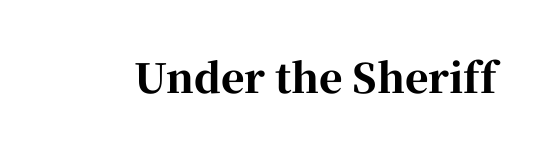
The image shows 40 px bold serif type, upright; set normal letter spacing, not underlined; high stroke contrast and a medium x-height.
